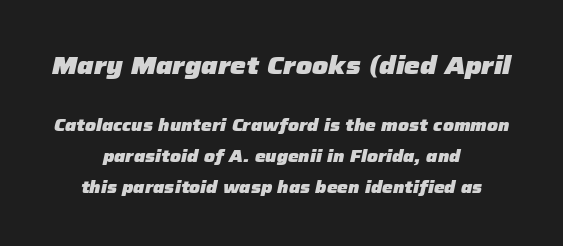
The image shows 25 px bold type, italic (leaning right); set centered, line spacing 1.83x, normal letter spacing, not underlined; the first (top) block is 1.47x larger.
